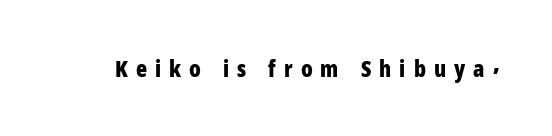
The image shows 23 px bold type, upright; set unusually wide letter spacing (+0.35 em), not underlined.
